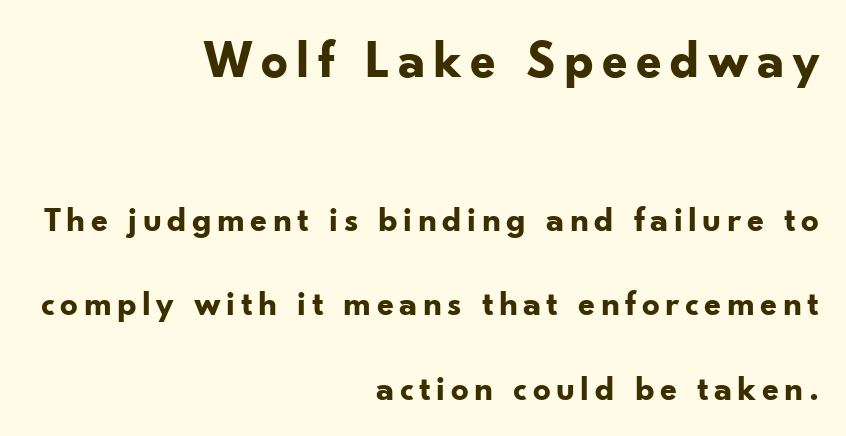
Q: Is the text bold? A: Yes.
Q: Is the text italic (slanted)? A: No, it is upright.
Q: Is the typeface a serif or a sans-serif typeface? A: Sans-serif.
Q: Is the text underlined? A: No.
Q: How is the paragraph aligned? A: Right-aligned.
Q: Is the spacing between lines tight, normal or loose? A: Loose.
Q: Which block of text is set in a larger size, the first (top) or the second (bottom)? A: The first (top) one.
Q: Width (condensed, normal, or wide)? A: Normal.
Q: Stroke contrast? A: Low.
Q: x-height? A: Small.
Q: Monospaced? A: No.
